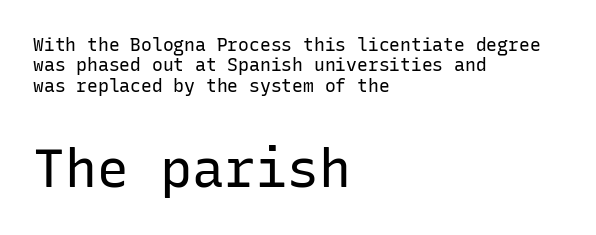
A typesetter would label this face a sans. The letters in the lower block stand taller than those in the block above. Is the stroke heavy? The answer is a plain regular-or-lighter. Upright lettering throughout. One-word summary of the alignment: left.
